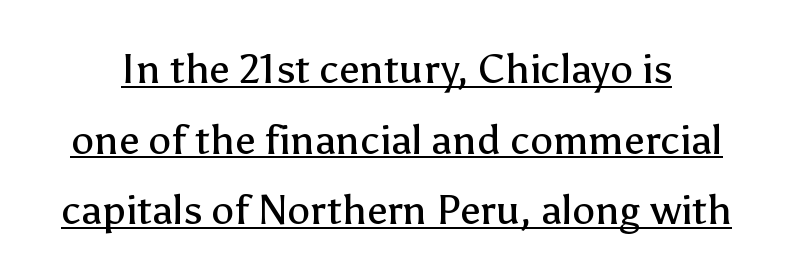
The lettering stays uniformly vertical, giving the passage a roman look. Do the characters align in a grid? No, the font is proportional. Words appear dense and cohesive because spacing is normal. A sans-serif font was chosen for this passage. Ink coverage per letter is moderate at most.
